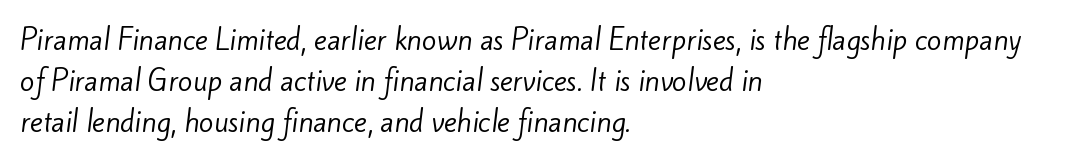
Q: Is the text bold? A: No.
Q: Is the text underlined? A: No.
Q: How is the paragraph aligned? A: Left-aligned.
Q: Is the spacing between letters normal or unusually wide? A: Normal.
Q: Is the spacing between lines tight, normal or loose? A: Normal.
